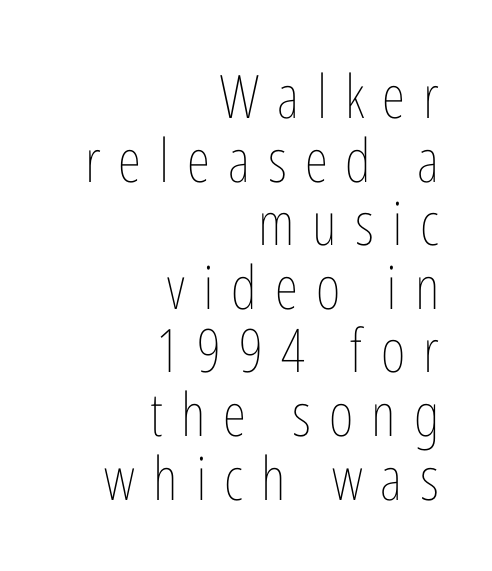
{"italic": "no", "bold": "no", "weight": "thin", "width": "condensed", "stroke_contrast": "low", "x_height": "medium", "monospaced": "no", "underline": "no", "align": "right", "line_spacing": "tight", "line_spacing_ratio": 1.06, "letter_spacing": "wide", "letter_spacing_em": 0.3, "glyph_px": 60}
